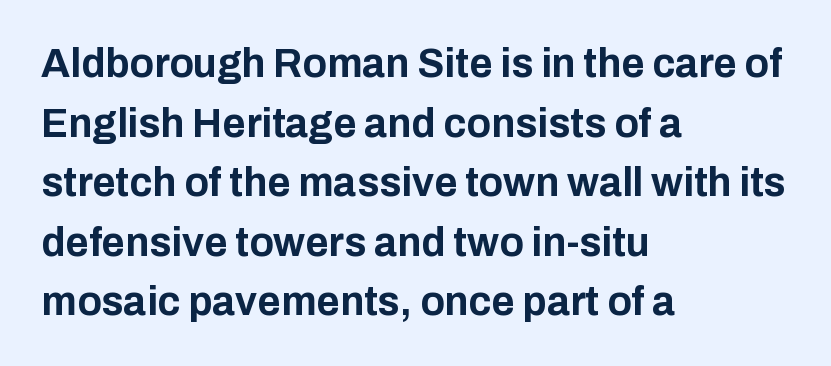
Q: Is the text bold? A: Yes.
Q: Is the text italic (slanted)? A: No, it is upright.
Q: Is the typeface a serif or a sans-serif typeface? A: Sans-serif.
Q: Is the text underlined? A: No.
Q: How is the paragraph aligned? A: Left-aligned.
Q: Is the spacing between letters normal or unusually wide? A: Normal.
Q: Is the spacing between lines tight, normal or loose? A: Normal.
Q: Width (condensed, normal, or wide)? A: Normal.
Q: Stroke contrast? A: Low.
Q: x-height? A: Medium.
Q: Monospaced? A: No.
